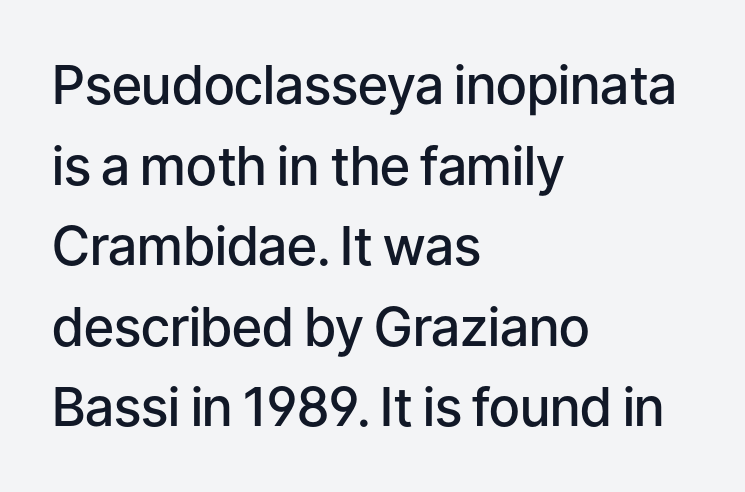
The image shows 53 px semibold sans-serif type, upright; set left-aligned, normal line spacing (1.52x), normal letter spacing, not underlined; low stroke contrast and a medium x-height.
